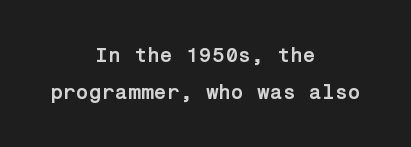
Q: Is the text bold? A: Yes.
Q: Is the text italic (slanted)? A: No, it is upright.
Q: Is the text underlined? A: No.
Q: How is the paragraph aligned? A: Centered.
Q: Is the spacing between letters normal or unusually wide? A: Normal.
